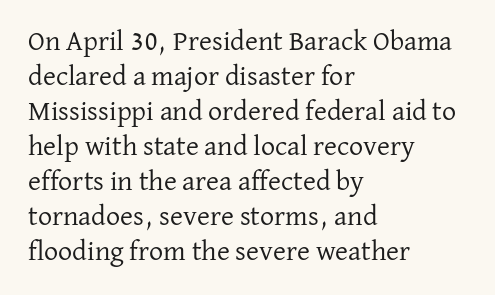
Looks like regular typesetting: each glyph gets only the width it needs. The gaps between neighbouring characters are ordinary and unremarkable. The rows are spaced the way most documents space them. Font category for this specimen: serif.
